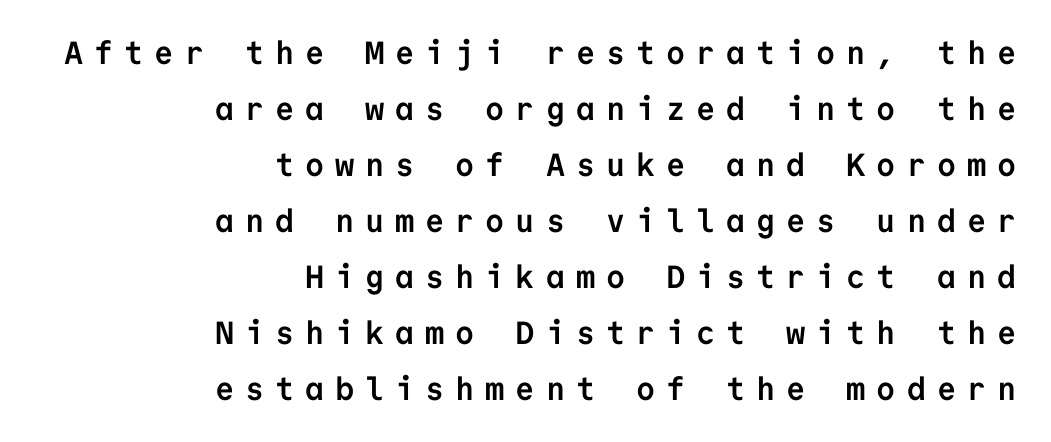
The image shows 32 px semibold sans-serif type, upright, monospaced; set right-aligned, line spacing 1.75x, unusually wide letter spacing (+0.34 em), not underlined; low stroke contrast and a medium x-height.
